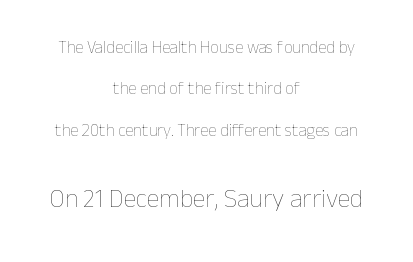
Is the lower block the larger one? Yes — the lower block carries the bigger type. A roman cut, with each character standing at attention. The characters are drawn with everyday or finer stroke widths. The rendering positions every line midway between the sides. Anything drawn beneath the words? Only blank space. Horizontal bands of white between lines are thick stripes.
